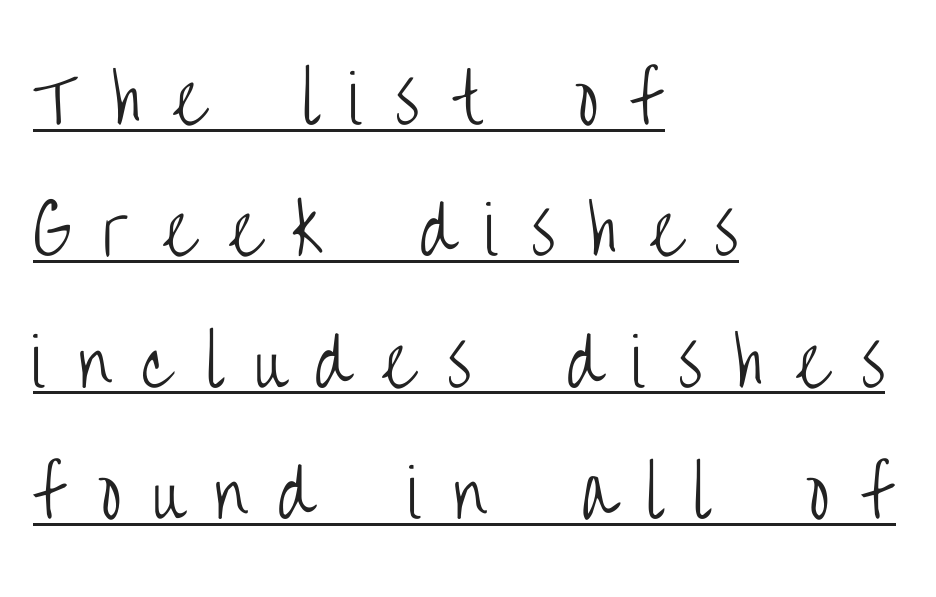
Q: Is the text bold? A: No.
Q: Is the text italic (slanted)? A: No, it is upright.
Q: Is the typeface a serif or a sans-serif typeface? A: Sans-serif.
Q: Is the text underlined? A: Yes.
Q: How is the paragraph aligned? A: Left-aligned.
Q: Is the spacing between letters normal or unusually wide? A: Unusually wide.
Q: Is the spacing between lines tight, normal or loose? A: Loose.
Q: Width (condensed, normal, or wide)? A: Condensed.
Q: Stroke contrast? A: Low.
Q: x-height? A: Large.
Q: Monospaced? A: No.
